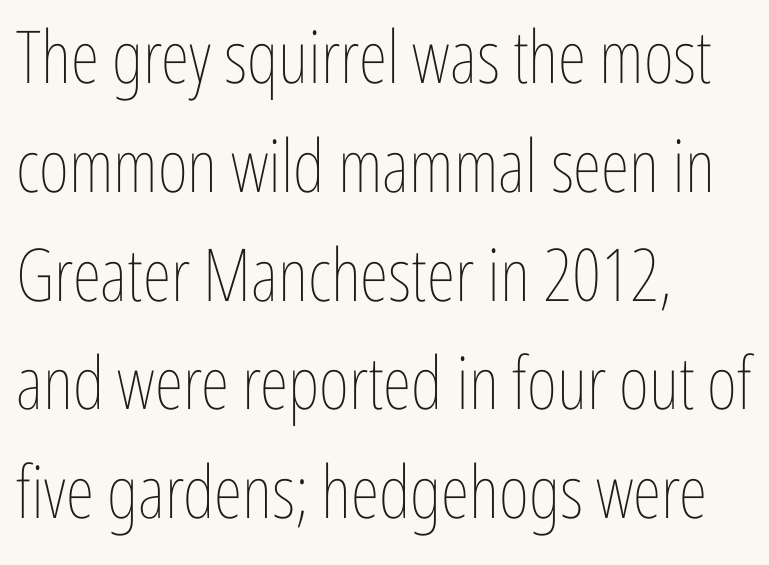
The image shows 73 px thin, condensed type, upright; set left-aligned, normal line spacing (1.49x), normal letter spacing, not underlined; low stroke contrast and a medium x-height.
